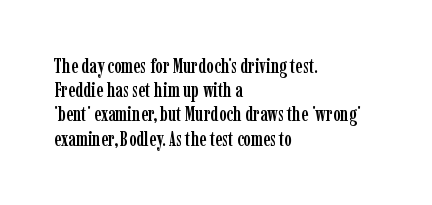
If you drew a line through each stem, it would be perfectly vertical. The line texture is even and compact thanks to regular tracking. Which margin do the lines hug? The left one — the right edge is uneven. Letters rest on an invisible, unmarked baseline.
